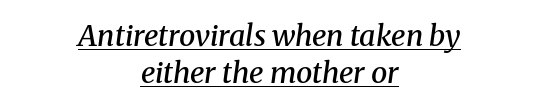
This rendering features underlined lettering. Each new line begins a customary step beneath the previous one. Set as a demibold, roughly 600 on the weight scale. The lines in this sample share a center point and differ in where they start and stop. You could not count columns in this text — the font is proportionally spaced. Are there feet on the stems? There are — it's a serif.
